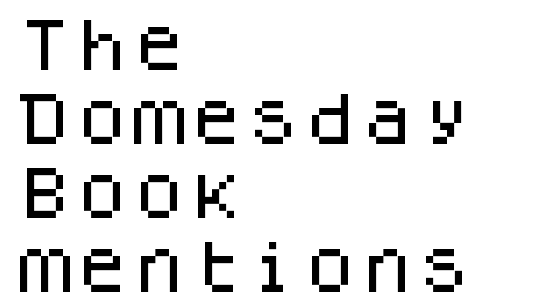
Q: Is the text italic (slanted)? A: No, it is upright.
Q: Is the typeface a serif or a sans-serif typeface? A: Sans-serif.
Q: Is the text underlined? A: No.
Q: How is the paragraph aligned? A: Left-aligned.
Q: Is the spacing between letters normal or unusually wide? A: Normal.
Q: Is the spacing between lines tight, normal or loose? A: Normal.
Q: Width (condensed, normal, or wide)? A: Normal.
Q: Stroke contrast? A: Low.
Q: x-height? A: Large.
Q: Monospaced? A: Yes.
